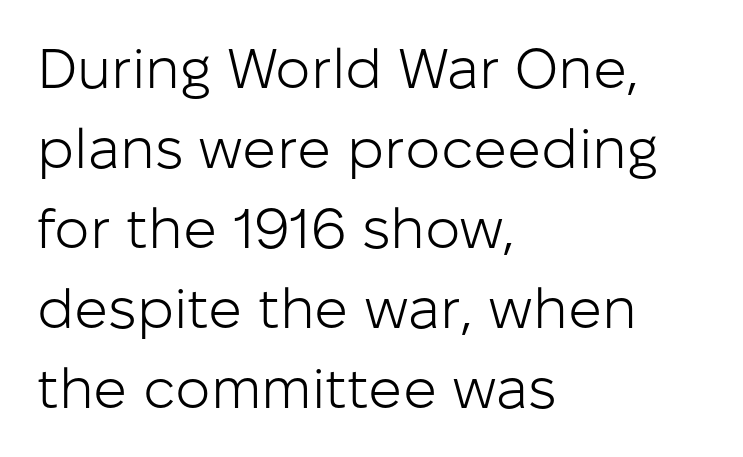
{"serif": "no", "italic": "no", "bold": "no", "weight": "light", "width": "normal", "stroke_contrast": "low", "x_height": "medium", "monospaced": "no", "underline": "no", "align": "left", "line_spacing": "normal", "line_spacing_ratio": 1.43, "letter_spacing": "normal", "letter_spacing_em": 0.0, "glyph_px": 56}
